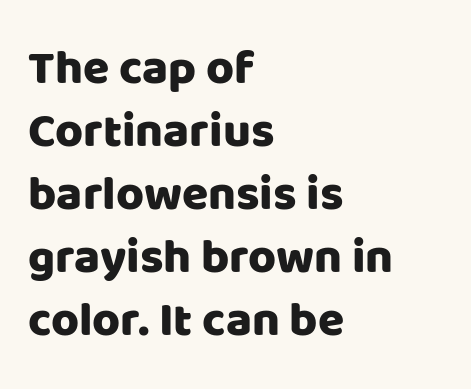
{"serif": "no", "italic": "no", "width": "normal", "stroke_contrast": "low", "x_height": "large", "monospaced": "no", "underline": "no", "align": "left", "line_spacing": "normal", "line_spacing_ratio": 1.31, "letter_spacing": "normal", "letter_spacing_em": 0.0, "glyph_px": 48}
